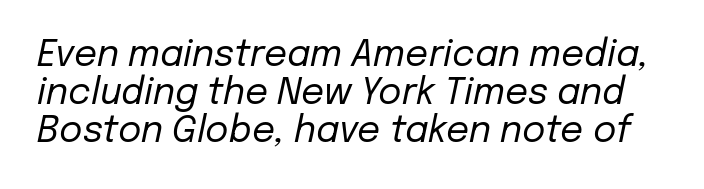
Weight: not bold — regular or lighter. Reading down the column, the eye jumps only a short way to each next line. The face used here has a pronounced slope to its letters. The glyphs are unaccompanied by any horizontal stroke below them.
